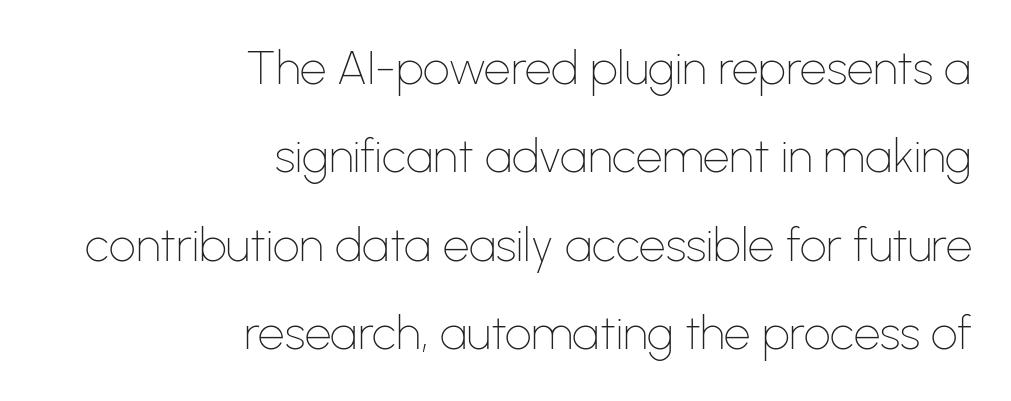
Inter-character spacing is left at the font's built-in metrics. Short and long lines alike share a common ending point at right. Honestly, there is no underline to notice here at all. To sum up the face: it is a sans, with no serifs. Do the letters lean? They stand straight. This reads as an unemphasized weight, regular at the heaviest.
